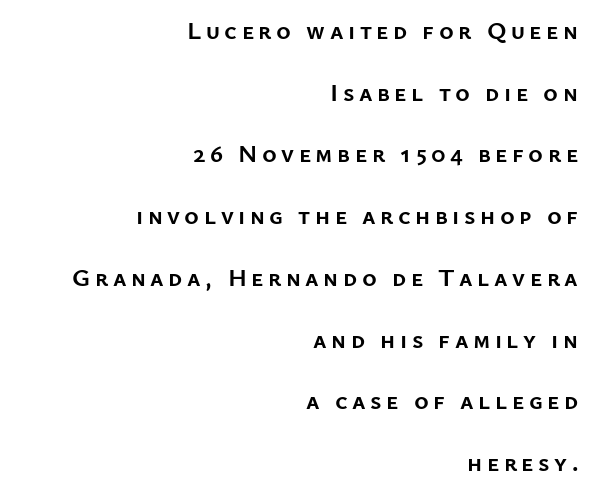
The image shows 25 px bold type, upright; set right-aligned, loose line spacing (2.47x), not underlined.
